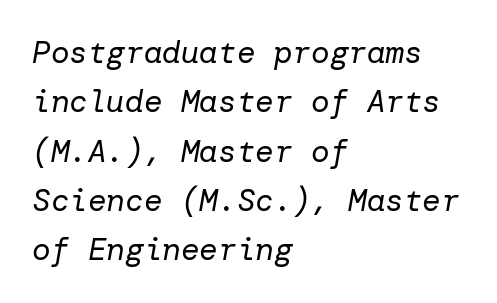
Q: Is the text bold? A: No.
Q: Is the text italic (slanted)? A: Yes, it leans right by about 10 degrees.
Q: Is the text underlined? A: No.
Q: How is the paragraph aligned? A: Left-aligned.
Q: Is the spacing between letters normal or unusually wide? A: Normal.
Q: Is the spacing between lines tight, normal or loose? A: Normal.
Q: Width (condensed, normal, or wide)? A: Normal.
Q: Stroke contrast? A: Low.
Q: x-height? A: Medium.
